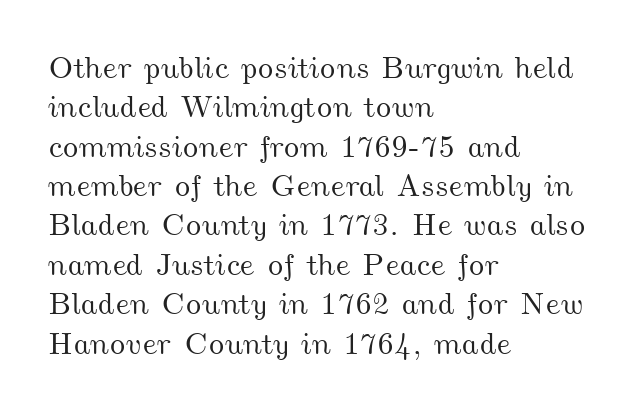
The image shows 31 px wide type; set left-aligned, normal line spacing (1.27x), normal letter spacing, not underlined; medium stroke contrast and a small x-height.
